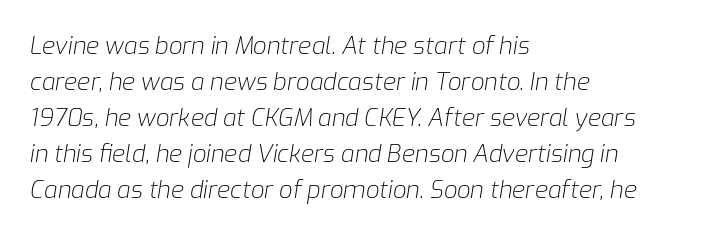
The image shows 24 px text type, italic (leaning right); set left-aligned, normal line spacing (1.5x), normal letter spacing, not underlined.
